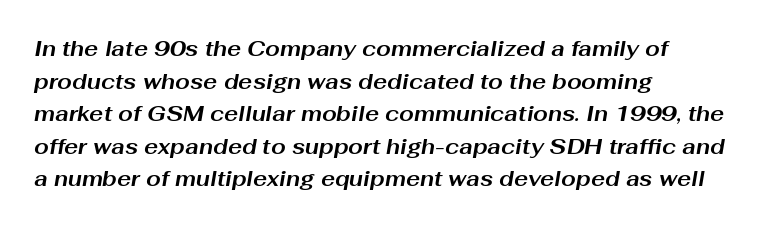
{"italic": "yes", "lean": "right", "slant_degrees": 10, "bold": "yes", "underline": "no", "align": "left", "line_spacing": "normal", "line_spacing_ratio": 1.55, "letter_spacing": "normal", "letter_spacing_em": 0.0, "glyph_px": 21}
